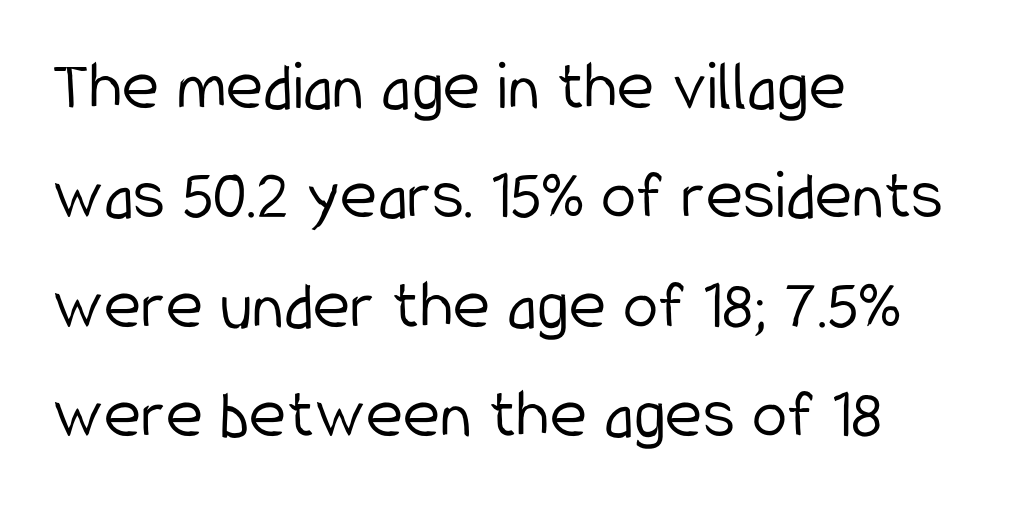
{"serif": "no", "italic": "no", "bold": "no", "weight": "light", "width": "condensed", "stroke_contrast": "low", "x_height": "medium", "monospaced": "no", "underline": "no", "align": "left", "line_spacing": "normal", "line_spacing_ratio": 1.54, "letter_spacing": "normal", "letter_spacing_em": 0.0, "glyph_px": 71}
